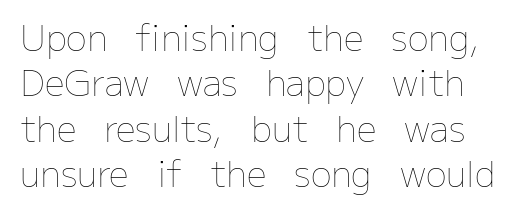
{"italic": "no", "bold": "no", "weight": "thin", "width": "normal", "stroke_contrast": "low", "x_height": "medium", "monospaced": "no", "underline": "no", "line_spacing": "normal", "line_spacing_ratio": 1.3, "letter_spacing": "normal", "letter_spacing_em": 0.0, "glyph_px": 35}
